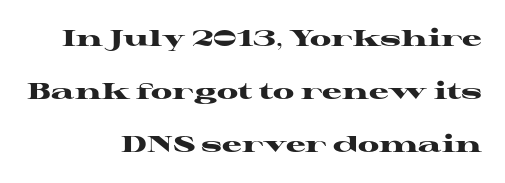
{"italic": "no", "bold": "yes", "underline": "no", "align": "right", "line_spacing": "loose", "line_spacing_ratio": 2.4, "letter_spacing": "normal", "letter_spacing_em": 0.0, "glyph_px": 22}
